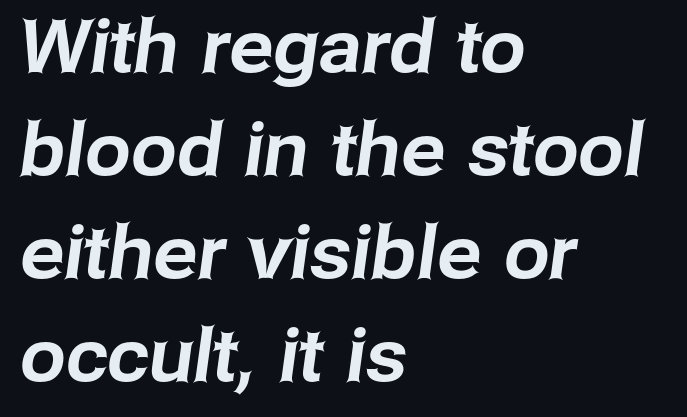
{"serif": "no", "width": "normal", "stroke_contrast": "low", "x_height": "medium", "monospaced": "no", "underline": "no", "align": "left", "line_spacing": "normal", "line_spacing_ratio": 1.41, "letter_spacing": "normal", "letter_spacing_em": 0.0, "glyph_px": 73}
